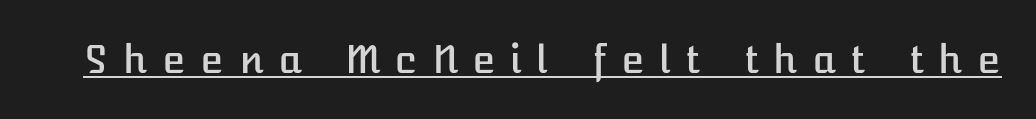
Every word sits above its own underline. Students, note that the glyphs here are deliberately spaced far apart. Every stem runs plumb, perpendicular to the baseline.
